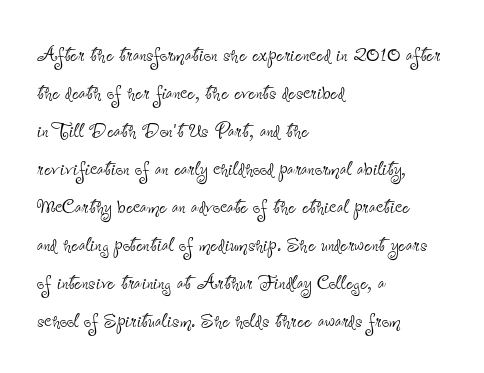
{"bold": "no", "underline": "no", "align": "left", "line_spacing": "normal", "line_spacing_ratio": 1.46, "letter_spacing": "normal", "letter_spacing_em": 0.0, "glyph_px": 26}
